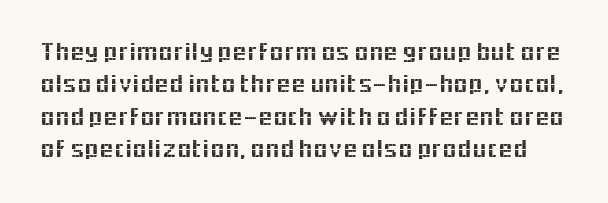
Just letters on the line, the space beneath them empty. Default kerning and tracking; the words read as compact shapes. These lines sit exactly where default settings would place them. This sample uses an upright cut, with every glyph sitting square on the baseline.
